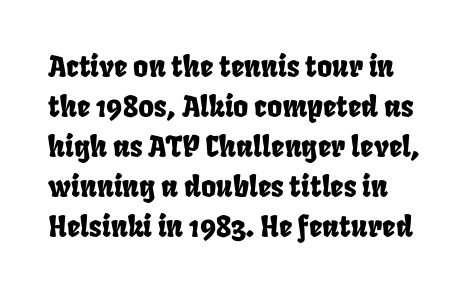
Q: Is the text underlined? A: No.
Q: Is the spacing between letters normal or unusually wide? A: Normal.
Q: Is the spacing between lines tight, normal or loose? A: Normal.
Q: Width (condensed, normal, or wide)? A: Condensed.
Q: Stroke contrast? A: Low.
Q: x-height? A: Large.
Q: Monospaced? A: No.
